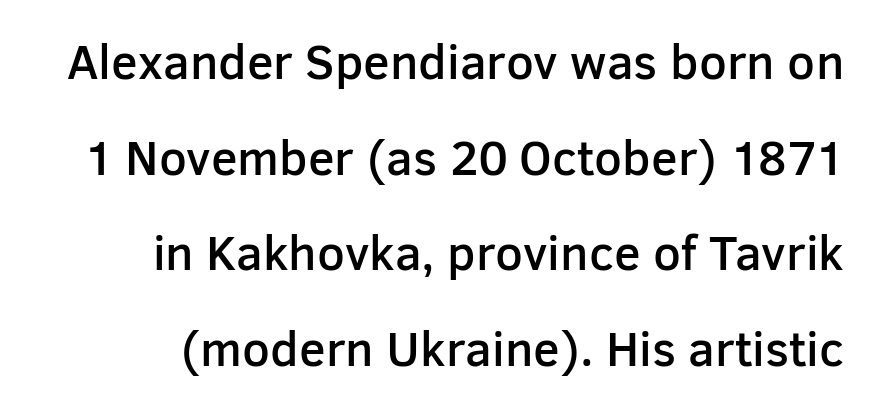
Q: Is the text bold? A: Semi-bold.
Q: Is the text italic (slanted)? A: No, it is upright.
Q: Is the typeface a serif or a sans-serif typeface? A: Sans-serif.
Q: Is the text underlined? A: No.
Q: How is the paragraph aligned? A: Right-aligned.
Q: Is the spacing between letters normal or unusually wide? A: Normal.
Q: Is the spacing between lines tight, normal or loose? A: Loose.
Q: Width (condensed, normal, or wide)? A: Normal.
Q: Stroke contrast? A: Low.
Q: x-height? A: Medium.
Q: Monospaced? A: No.
